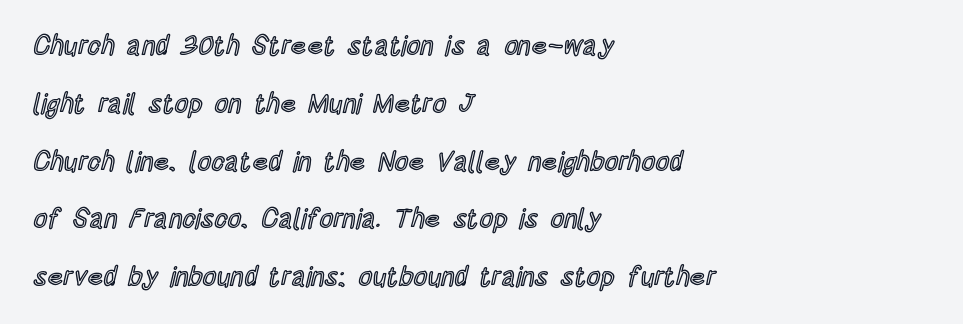
Q: Is the text italic (slanted)? A: Yes.
Q: Is the text underlined? A: No.
Q: How is the paragraph aligned? A: Left-aligned.
Q: Is the spacing between letters normal or unusually wide? A: Normal.
Q: Is the spacing between lines tight, normal or loose? A: Loose.
